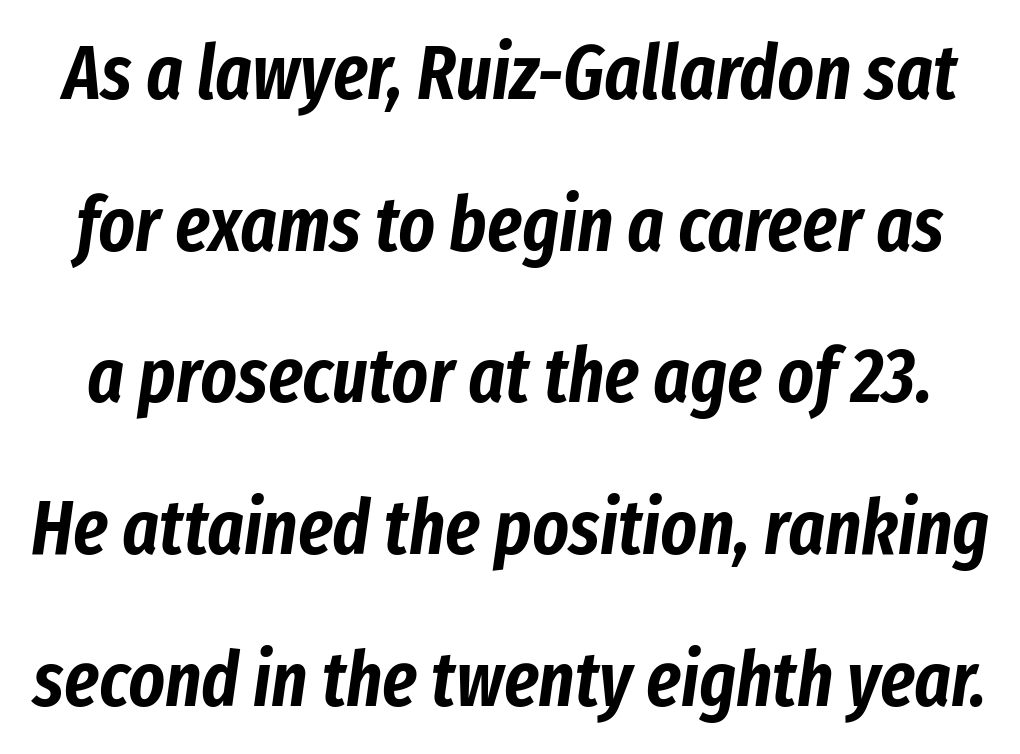
Does the lettering tilt? It does — this is italic. Honestly, there is no underline to notice here at all. Letter spacing: default. You could not count columns in this text — the font is proportionally spaced. The rendering uses a large line-height, opening up the rows.
